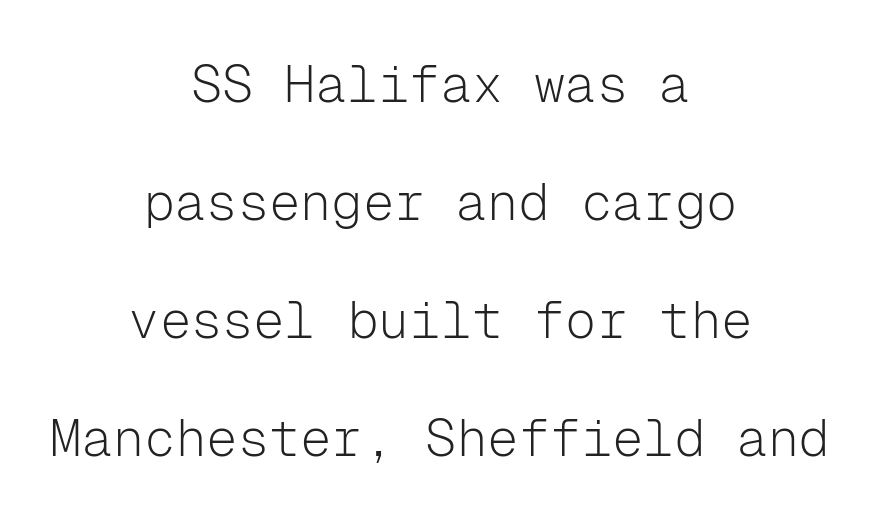
Q: Is the text bold? A: No.
Q: Is the text italic (slanted)? A: No, it is upright.
Q: Is the typeface a serif or a sans-serif typeface? A: Sans-serif.
Q: Is the text underlined? A: No.
Q: How is the paragraph aligned? A: Centered.
Q: Is the spacing between letters normal or unusually wide? A: Normal.
Q: Is the spacing between lines tight, normal or loose? A: Loose.
Q: Width (condensed, normal, or wide)? A: Normal.
Q: Stroke contrast? A: Low.
Q: x-height? A: Medium.
Q: Monospaced? A: Yes.
